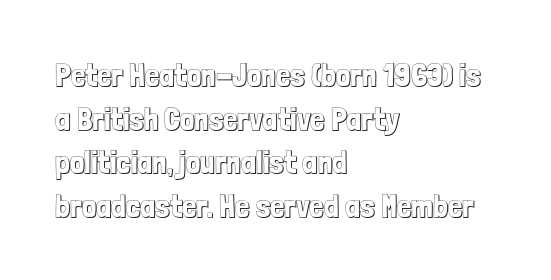
The image shows 32 px condensed type, upright; set left-aligned, normal line spacing (1.36x), normal letter spacing, not underlined; a medium x-height.
